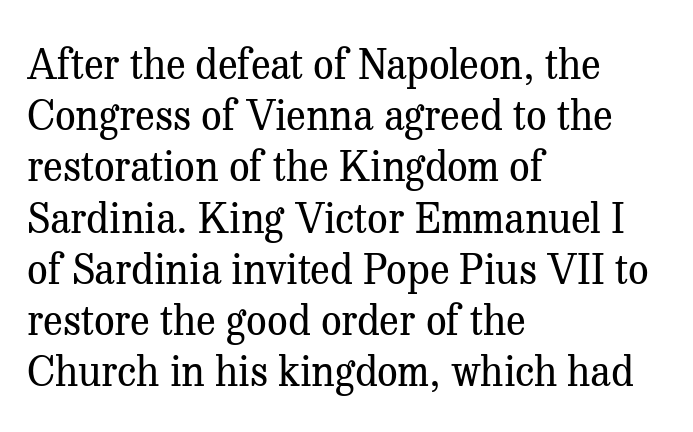
The image shows 41 px regular-weight serif type, upright; set left-aligned, normal line spacing (1.25x), normal letter spacing, not underlined; medium stroke contrast and a medium x-height.
